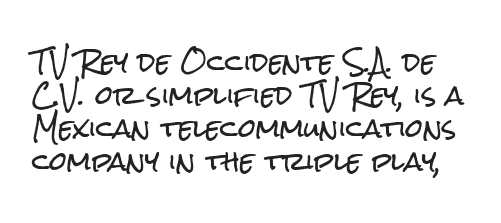
{"italic": "no", "underline": "no", "line_spacing": "normal", "line_spacing_ratio": 1.32, "letter_spacing": "normal", "letter_spacing_em": 0.0, "glyph_px": 25}
